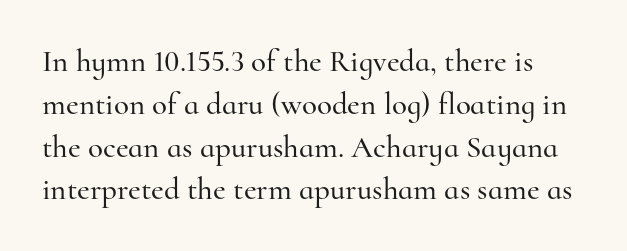
Q: Is the text italic (slanted)? A: No, it is upright.
Q: Is the typeface a serif or a sans-serif typeface? A: Serif.
Q: Is the text underlined? A: No.
Q: Is the spacing between letters normal or unusually wide? A: Normal.
Q: Is the spacing between lines tight, normal or loose? A: Normal.
Q: Width (condensed, normal, or wide)? A: Normal.
Q: Stroke contrast? A: High.
Q: x-height? A: Small.
Q: Monospaced? A: No.
